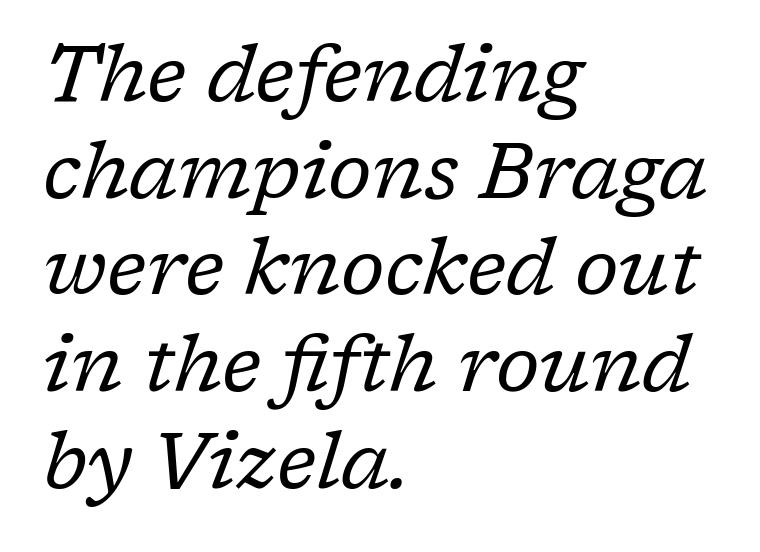
The tracking reads as untouched default to a designer's eye. To sum up the face: it has serifs. You could not count columns in this text — the font is proportionally spaced. Caption: multi-line text, flush left, ragged right. Every character sits at an angle, as italics do. Letters have the restrained weight of plain body copy at most.
